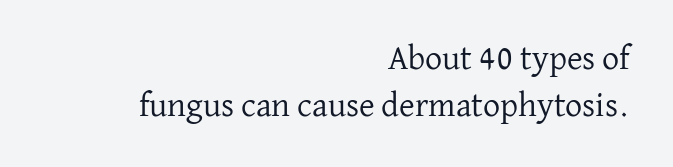
The image shows 34 px regular-weight serif type, upright; set right-aligned, normal line spacing (1.38x), normal letter spacing, not underlined; low stroke contrast and a medium x-height.
